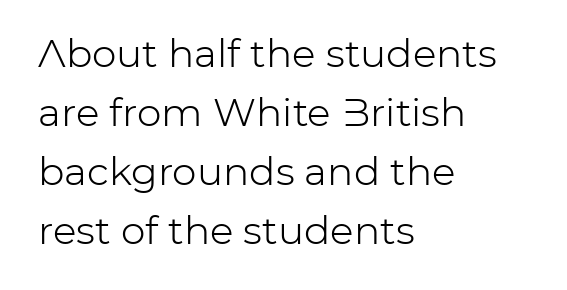
The image shows 39 px light sans-serif type, upright; set left-aligned, normal line spacing (1.51x), normal letter spacing, not underlined; low stroke contrast and a medium x-height.
